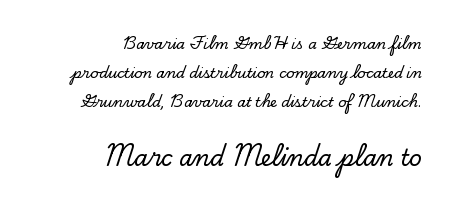
Q: Is the text italic (slanted)? A: Yes.
Q: Is the text underlined? A: No.
Q: How is the paragraph aligned? A: Right-aligned.
Q: Is the spacing between letters normal or unusually wide? A: Normal.
Q: Is the spacing between lines tight, normal or loose? A: Loose.
Q: Which block of text is set in a larger size, the first (top) or the second (bottom)? A: The second (bottom) one.
